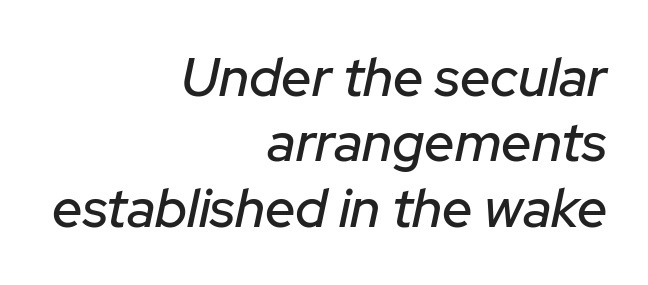
{"italic": "yes", "lean": "right", "slant_degrees": 12, "width": "normal", "stroke_contrast": "low", "x_height": "medium", "monospaced": "no", "underline": "no", "align": "right", "line_spacing_ratio": 1.21, "letter_spacing": "normal", "letter_spacing_em": 0.0, "glyph_px": 54}
